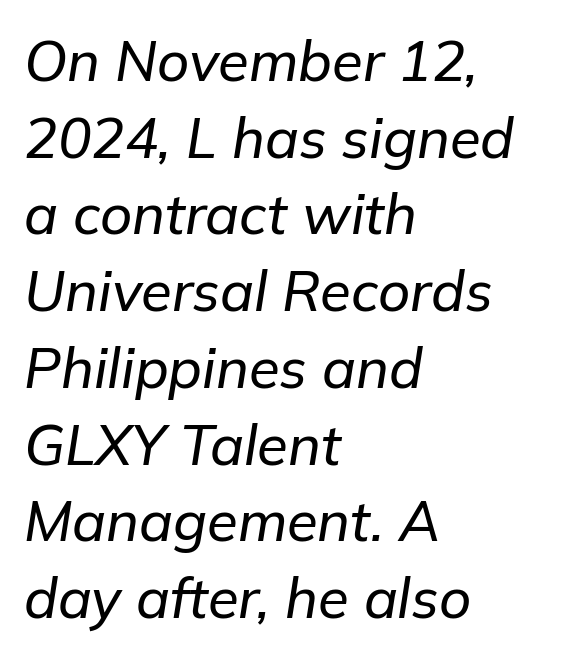
{"italic": "yes", "lean": "right", "slant_degrees": 9, "width": "normal", "stroke_contrast": "low", "x_height": "medium", "monospaced": "no", "underline": "no", "align": "left", "line_spacing": "normal", "line_spacing_ratio": 1.37, "letter_spacing": "normal", "letter_spacing_em": 0.0, "glyph_px": 56}
